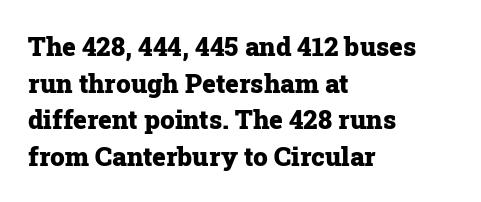
Caption: multi-line text, flush left, ragged right. Look at the tracking — it's just the regular setting, nothing added. Upright lettering throughout. The passage shown is emphatically bold. The passage shown is not underscored anywhere.
